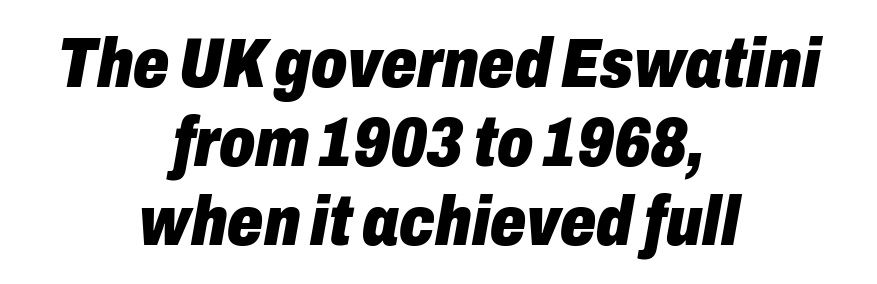
The image shows 71 px heavy, condensed type, italic (leaning right); set centered, tight line spacing (1.11x), normal letter spacing, not underlined; low stroke contrast and a medium x-height.
